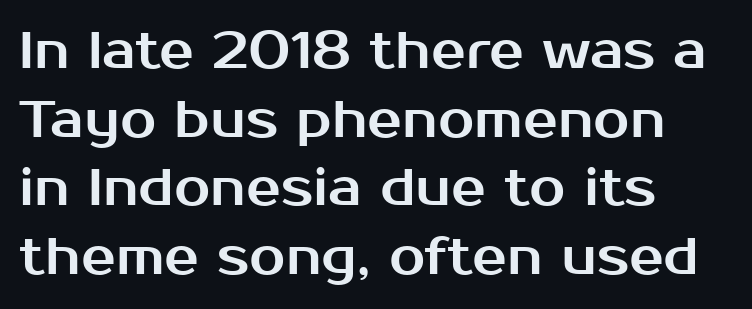
{"serif": "no", "italic": "no", "width": "normal", "stroke_contrast": "medium", "x_height": "medium", "monospaced": "no", "underline": "no", "align": "left", "line_spacing": "normal", "line_spacing_ratio": 1.32, "letter_spacing": "normal", "letter_spacing_em": 0.0, "glyph_px": 52}
